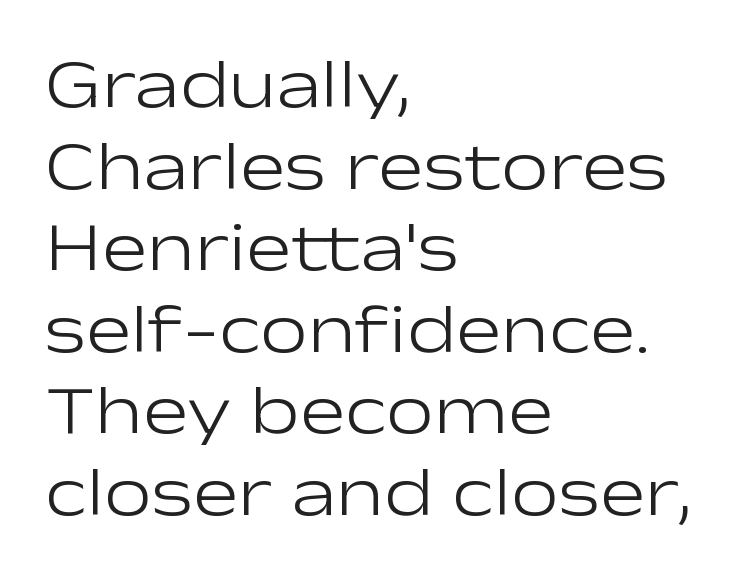
{"serif": "no", "italic": "no", "bold": "no", "weight": "light", "width": "wide", "stroke_contrast": "low", "x_height": "medium", "monospaced": "no", "underline": "no", "align": "left", "line_spacing_ratio": 1.2, "letter_spacing": "normal", "letter_spacing_em": 0.0, "glyph_px": 68}
